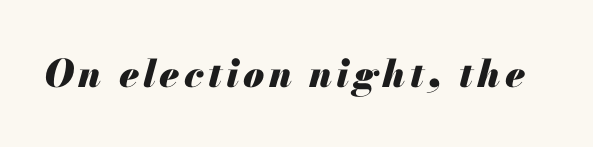
The image shows 38 px heavy type, italic (leaning right); set not underlined; medium stroke contrast and a small x-height.
